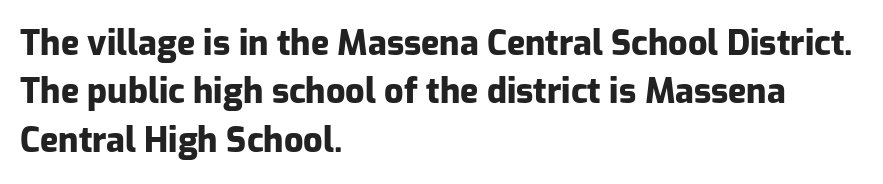
Q: Is the text bold? A: Yes.
Q: Is the text italic (slanted)? A: No, it is upright.
Q: Is the typeface a serif or a sans-serif typeface? A: Sans-serif.
Q: Is the text underlined? A: No.
Q: How is the paragraph aligned? A: Left-aligned.
Q: Is the spacing between letters normal or unusually wide? A: Normal.
Q: Is the spacing between lines tight, normal or loose? A: Normal.
Q: Width (condensed, normal, or wide)? A: Normal.
Q: Stroke contrast? A: Low.
Q: x-height? A: Medium.
Q: Monospaced? A: No.
